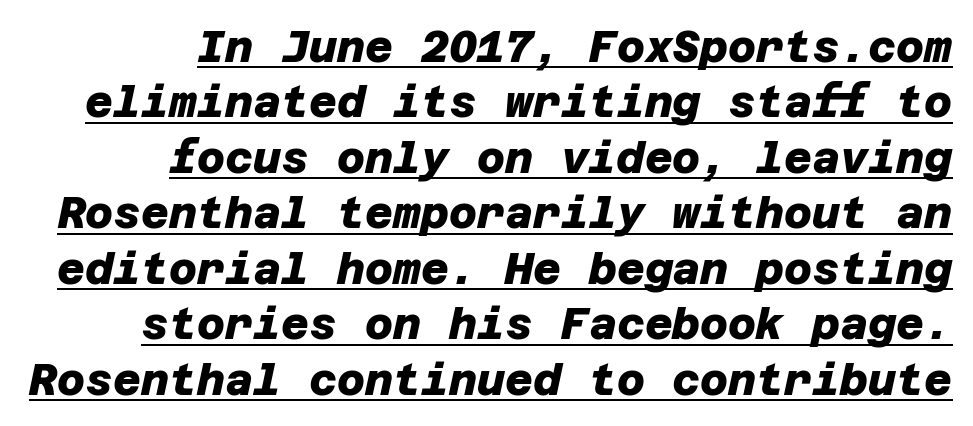
The image shows 43 px heavy sans-serif type; set right-aligned, normal line spacing (1.29x), normal letter spacing, underlined; low stroke contrast and a large x-height.
